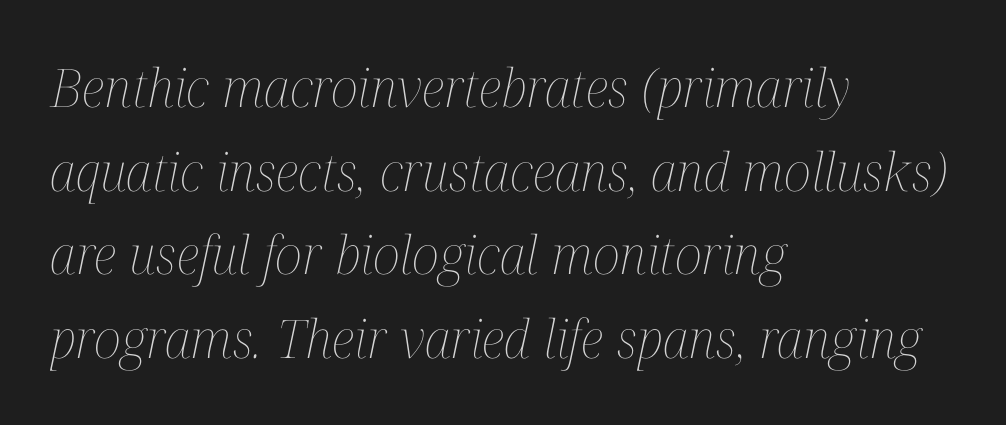
The image shows 53 px thin, condensed type, italic (leaning right); set left-aligned, normal line spacing (1.58x), normal letter spacing, not underlined; medium stroke contrast and a medium x-height.
